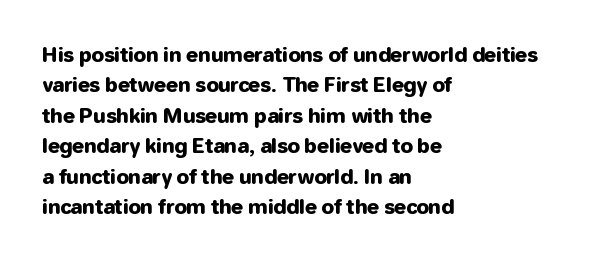
Characters follow at the spacing the type designer built in. The line-height multiplier appears to be the usual default. Just letters on the line, the space beneath them empty. It's the straight-up-and-down kind of type. Each line starts at the same left margin while the right side varies.
